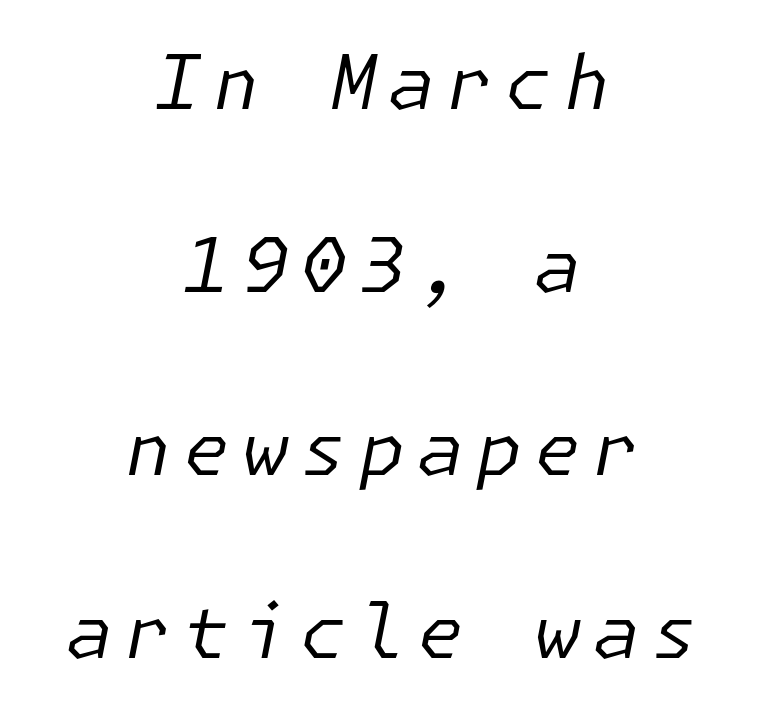
The image shows 75 px regular-weight type, italic (leaning right); set centered, loose line spacing (2.44x), not underlined; low stroke contrast and a medium x-height.
